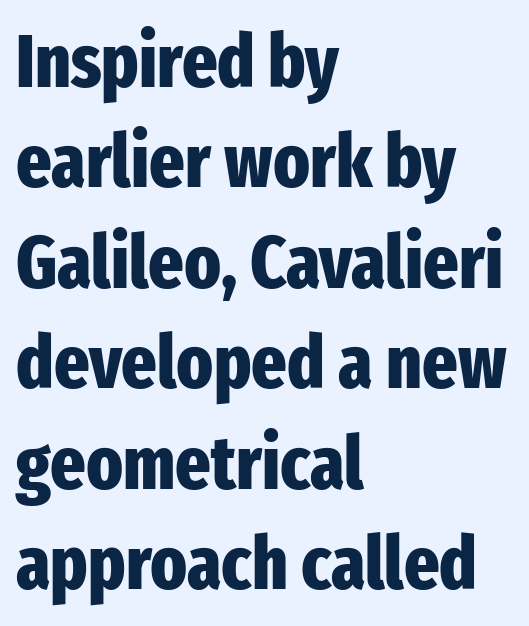
{"serif": "no", "italic": "no", "bold": "yes", "weight": "heavy", "width": "condensed", "stroke_contrast": "low", "x_height": "medium", "monospaced": "no", "underline": "no", "align": "left", "line_spacing": "normal", "line_spacing_ratio": 1.34, "letter_spacing": "normal", "letter_spacing_em": 0.0, "glyph_px": 75}
